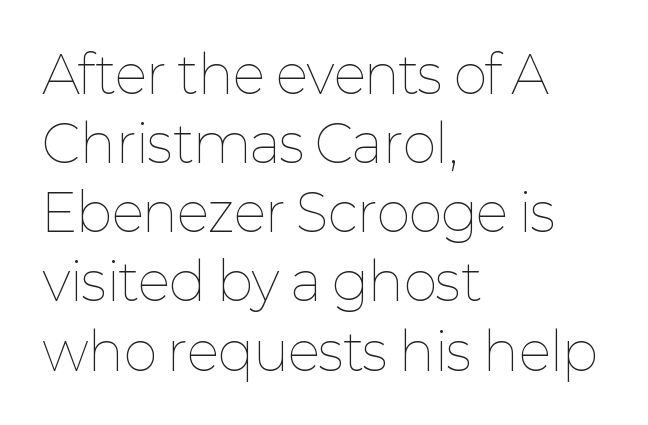
The image shows 52 px thin type, upright; set left-aligned, normal line spacing (1.33x), normal letter spacing, not underlined; low stroke contrast and a medium x-height.
